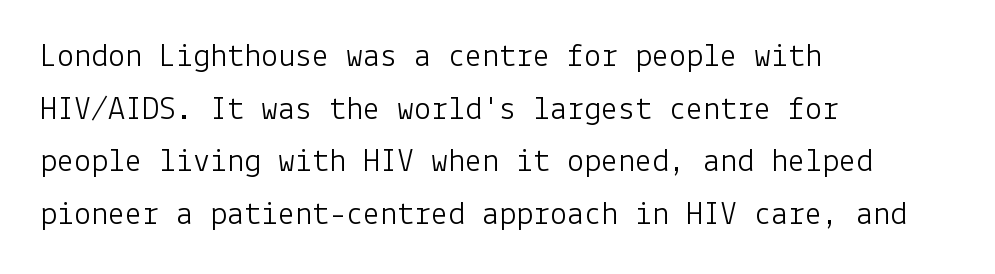
Q: Is the text bold? A: No.
Q: Is the text italic (slanted)? A: No, it is upright.
Q: Is the typeface a serif or a sans-serif typeface? A: Sans-serif.
Q: Is the text underlined? A: No.
Q: How is the paragraph aligned? A: Left-aligned.
Q: Is the spacing between letters normal or unusually wide? A: Normal.
Q: Is the spacing between lines tight, normal or loose? A: Normal.
Q: Width (condensed, normal, or wide)? A: Normal.
Q: Stroke contrast? A: Low.
Q: x-height? A: Medium.
